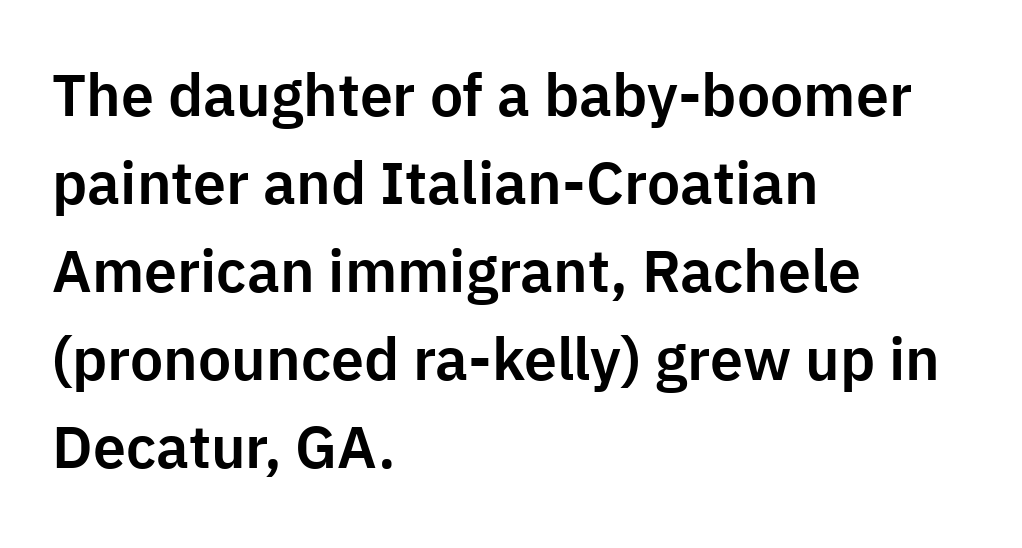
Q: Is the text italic (slanted)? A: No, it is upright.
Q: Is the typeface a serif or a sans-serif typeface? A: Sans-serif.
Q: Is the text underlined? A: No.
Q: How is the paragraph aligned? A: Left-aligned.
Q: Is the spacing between letters normal or unusually wide? A: Normal.
Q: Is the spacing between lines tight, normal or loose? A: Normal.
Q: Width (condensed, normal, or wide)? A: Normal.
Q: Stroke contrast? A: Low.
Q: x-height? A: Medium.
Q: Monospaced? A: No.
